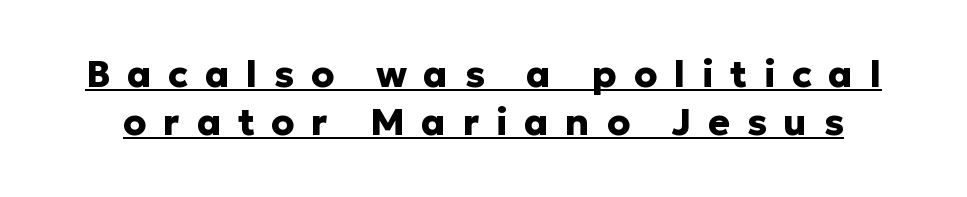
Q: Is the text bold? A: Yes.
Q: Is the text italic (slanted)? A: No, it is upright.
Q: Is the typeface a serif or a sans-serif typeface? A: Sans-serif.
Q: Is the text underlined? A: Yes.
Q: Is the spacing between letters normal or unusually wide? A: Unusually wide.
Q: Is the spacing between lines tight, normal or loose? A: Normal.
Q: Width (condensed, normal, or wide)? A: Normal.
Q: Stroke contrast? A: Low.
Q: x-height? A: Medium.
Q: Monospaced? A: No.
